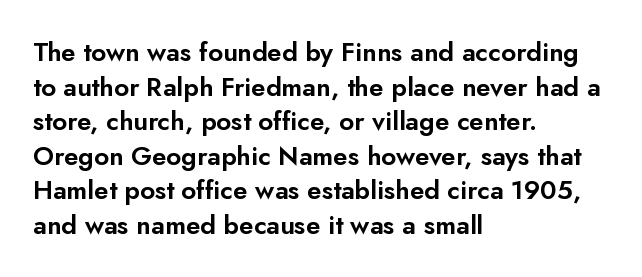
Q: Is the text italic (slanted)? A: No, it is upright.
Q: Is the text underlined? A: No.
Q: How is the paragraph aligned? A: Left-aligned.
Q: Is the spacing between letters normal or unusually wide? A: Normal.
Q: Is the spacing between lines tight, normal or loose? A: Normal.
